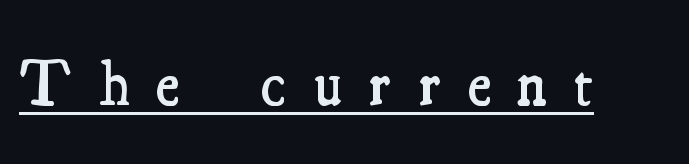
{"serif": "yes", "italic": "no", "bold": "semi", "weight": "semibold", "width": "condensed", "stroke_contrast": "medium", "x_height": "small", "monospaced": "no", "underline": "yes", "letter_spacing": "wide", "letter_spacing_em": 0.43, "glyph_px": 63}
